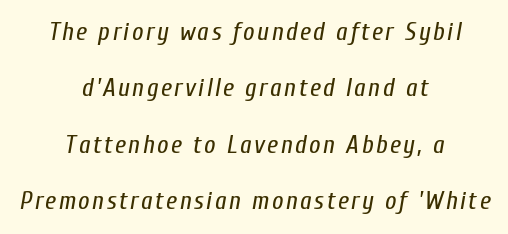
{"italic": "yes", "lean": "right", "slant_degrees": 10, "bold": "no", "underline": "no", "align": "center", "line_spacing": "loose", "line_spacing_ratio": 2.26, "glyph_px": 25}
